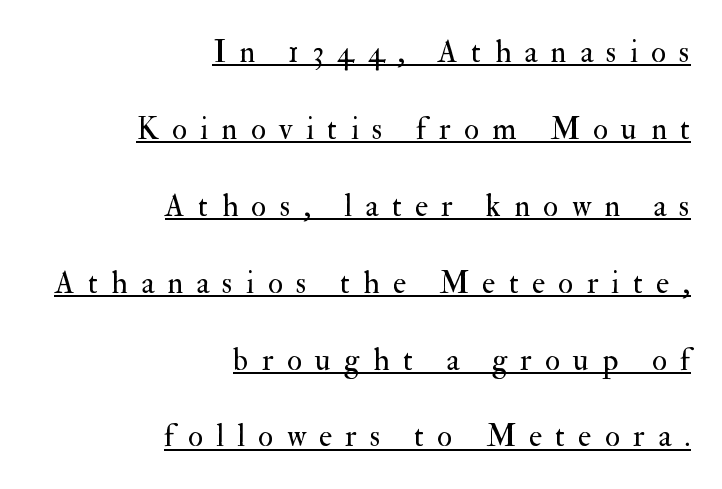
Leftover space on each line is placed entirely before the opening word. The axis of the letterforms is exactly vertical. What kind of face is this? One with serifs. Successive baselines arrive slowly, with a big drop between each.
